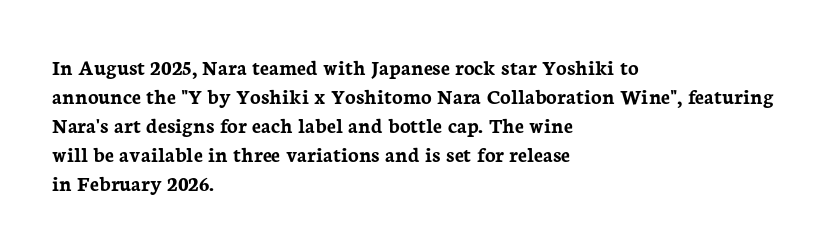
I'd describe the lettering as bold — thick and assertive. Line starts are locked; line ends wander. Nope, not italic — everything's standing straight. Only glyphs here, with clear space below each row.
